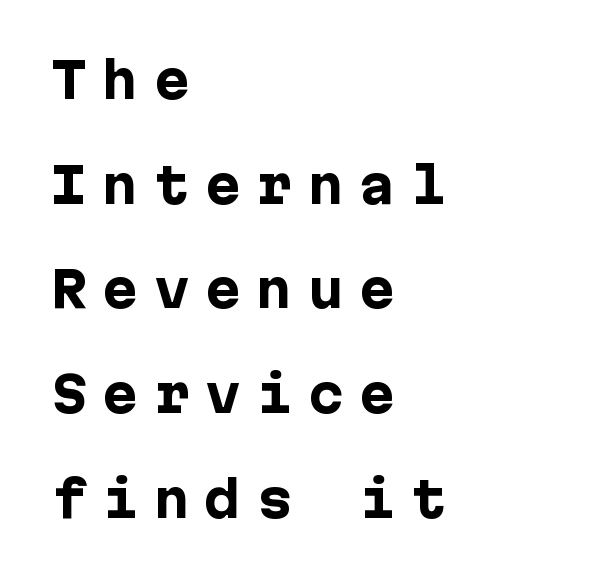
The image shows 48 px heavy sans-serif type, upright; set left-aligned, loose line spacing (2.18x), unusually wide letter spacing (+0.32 em), not underlined; low stroke contrast and a medium x-height.
